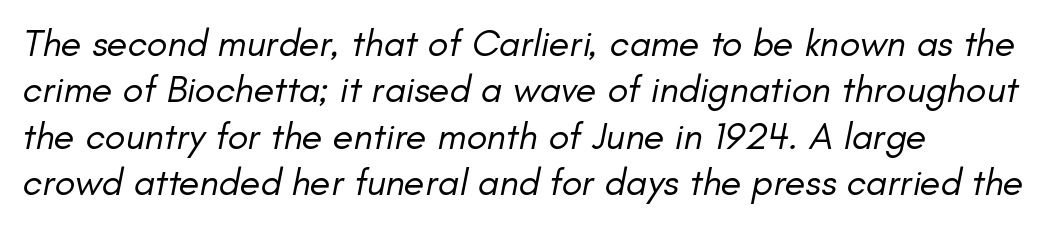
{"italic": "yes", "lean": "right", "slant_degrees": 11, "bold": "no", "weight": "regular", "width": "normal", "stroke_contrast": "low", "x_height": "small", "monospaced": "no", "underline": "no", "align": "left", "line_spacing_ratio": 1.22, "letter_spacing": "normal", "letter_spacing_em": 0.0, "glyph_px": 38}
